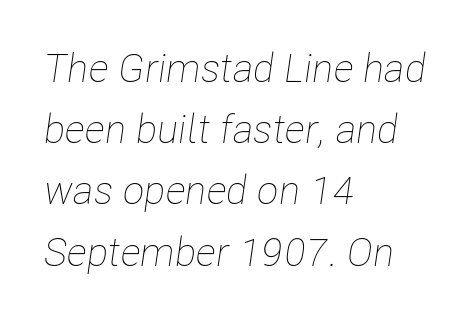
Proportional: the letters do not fall into vertical columns. Glyph-to-glyph distance matches everyday printed text. Italic: yes, the glyphs are oblique. Ink coverage per letter is moderate at most. Has an underline been added? It has not.
